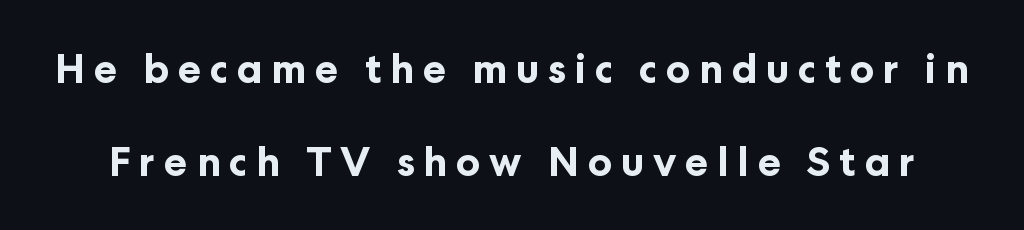
The image shows 39 px bold sans-serif type, upright; set loose line spacing (2.39x), unusually wide letter spacing (+0.23 em), not underlined; low stroke contrast and a medium x-height.
